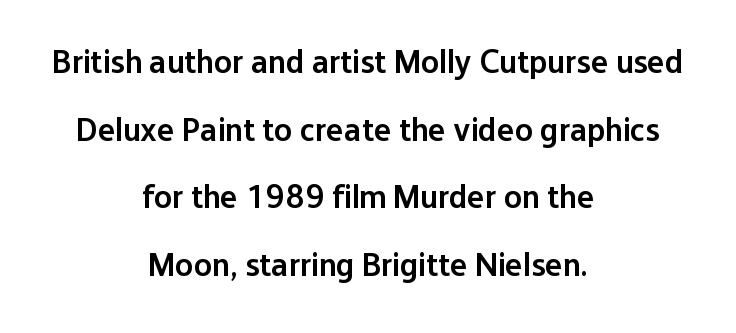
Short note: letters normally spaced. This block would shrink considerably if given ordinary leading; it's expanded now. Is the type bold? Partly — it's a semibold, heavier than regular but not fully bold. Rendered with straight, roman letterforms. Each letter keeps its own natural width here, so spacing adapts to shape.
